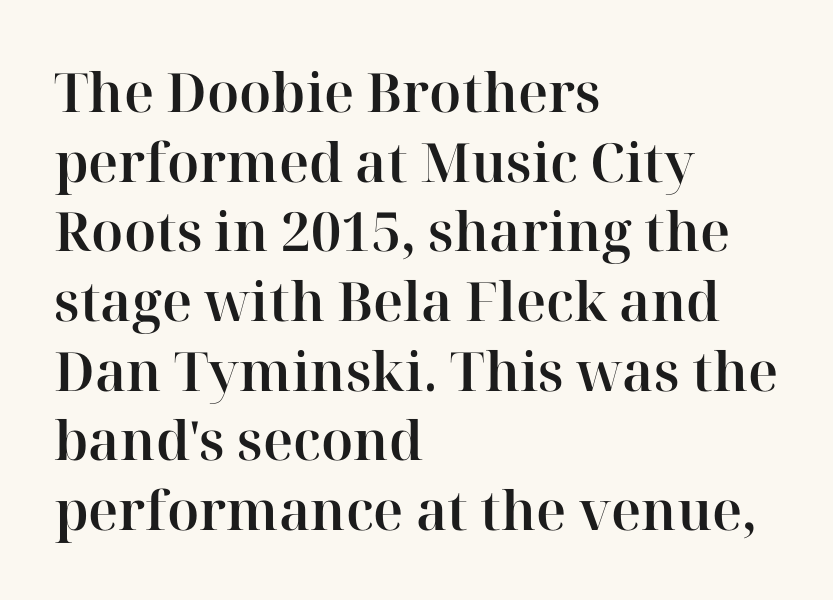
Q: Is the text italic (slanted)? A: No, it is upright.
Q: Is the typeface a serif or a sans-serif typeface? A: Serif.
Q: Is the text underlined? A: No.
Q: How is the paragraph aligned? A: Left-aligned.
Q: Is the spacing between letters normal or unusually wide? A: Normal.
Q: Is the spacing between lines tight, normal or loose? A: Normal.
Q: Width (condensed, normal, or wide)? A: Normal.
Q: Stroke contrast? A: High.
Q: x-height? A: Medium.
Q: Monospaced? A: No.
